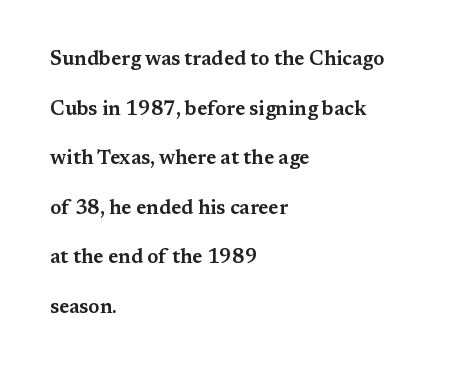
The image shows 20 px text type, upright; set left-aligned, loose line spacing (2.48x), normal letter spacing, not underlined.
